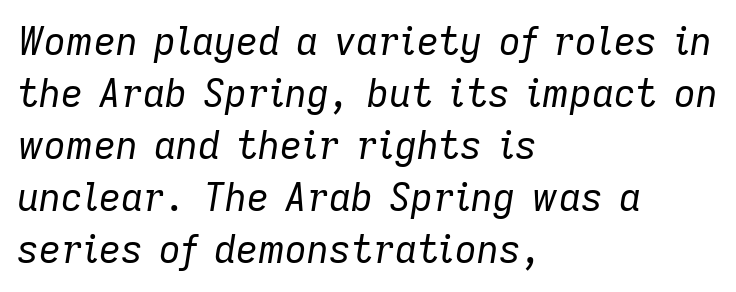
Nothing unusual about the tracking: characters are spaced as the font intends. Is this a fixed-width face? No — the glyphs have proportional, varying widths. Clear beneath every line of the passage. These glyphs show unthickened strokes, regular width or finer.
